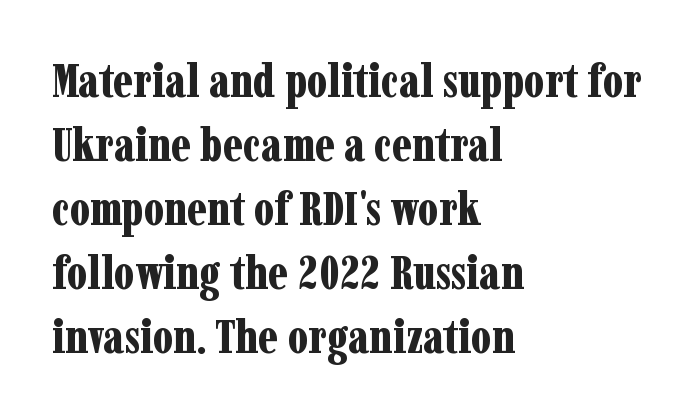
The image shows 47 px bold, condensed serif type, upright; set left-aligned, normal line spacing (1.36x), normal letter spacing, not underlined; low stroke contrast and a medium x-height.
